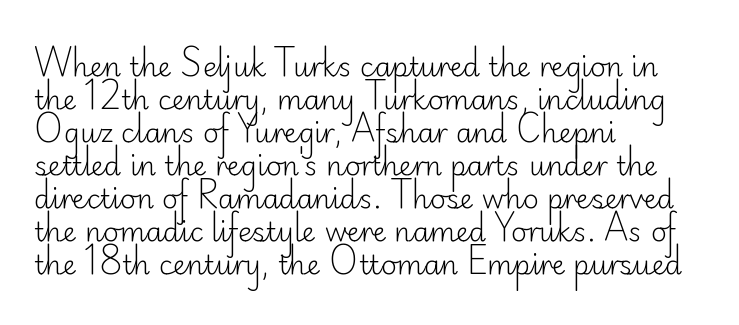
Q: Is the text bold? A: No.
Q: Is the text italic (slanted)? A: No, it is upright.
Q: Is the text underlined? A: No.
Q: How is the paragraph aligned? A: Left-aligned.
Q: Is the spacing between letters normal or unusually wide? A: Normal.
